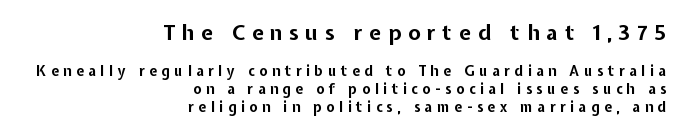
In CSS terms this would be text-align: right. Typesetter's note — upper block bumped up in size, lower block left smaller. Do the letters lean? They stand straight. Underline: absent. The leading is moderate, giving the passage an even texture.
